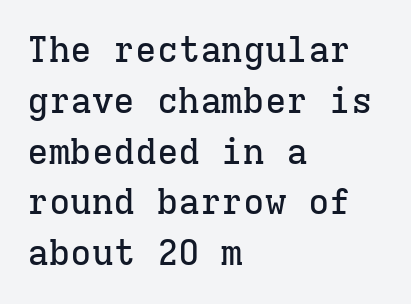
The image shows 36 px serif type, upright, monospaced; set left-aligned, normal line spacing (1.41x), normal letter spacing, not underlined; low stroke contrast and a medium x-height.
